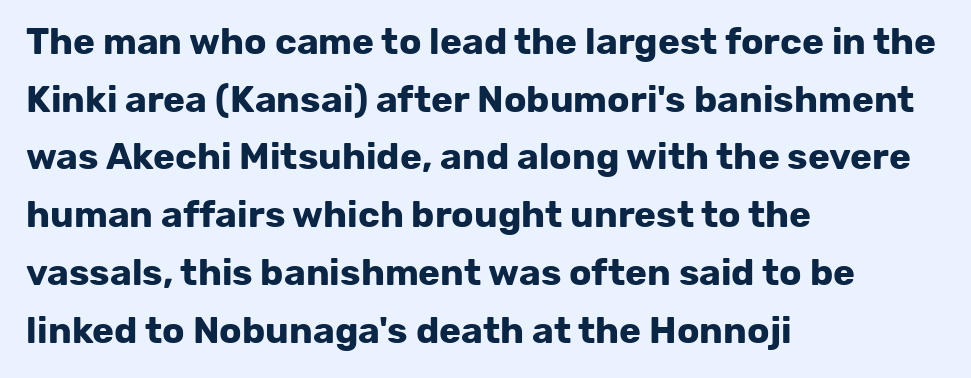
The image shows 37 px bold sans-serif type, upright; set left-aligned, normal line spacing (1.56x), normal letter spacing, not underlined; low stroke contrast and a medium x-height.
